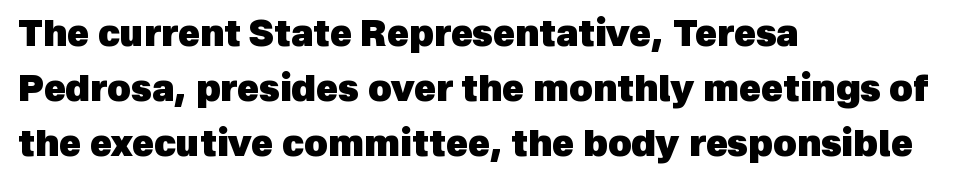
The zone under the glyphs is completely vacant. The rows are spaced the way most documents space them. You can tell from the bare stems that sans-serif type was used. The passage shown is typed in a proportional face where columns would drift. Does extra space separate the letters? No, they use regular spacing. The rendering uses a bold face; every stroke is thick and dark.
